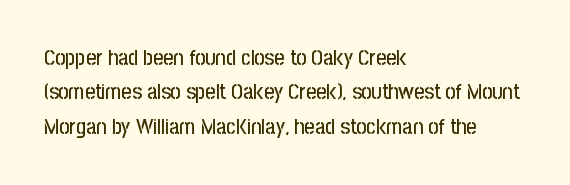
Q: Is the text italic (slanted)? A: No, it is upright.
Q: Is the text underlined? A: No.
Q: How is the paragraph aligned? A: Left-aligned.
Q: Is the spacing between letters normal or unusually wide? A: Normal.
Q: Is the spacing between lines tight, normal or loose? A: Normal.
